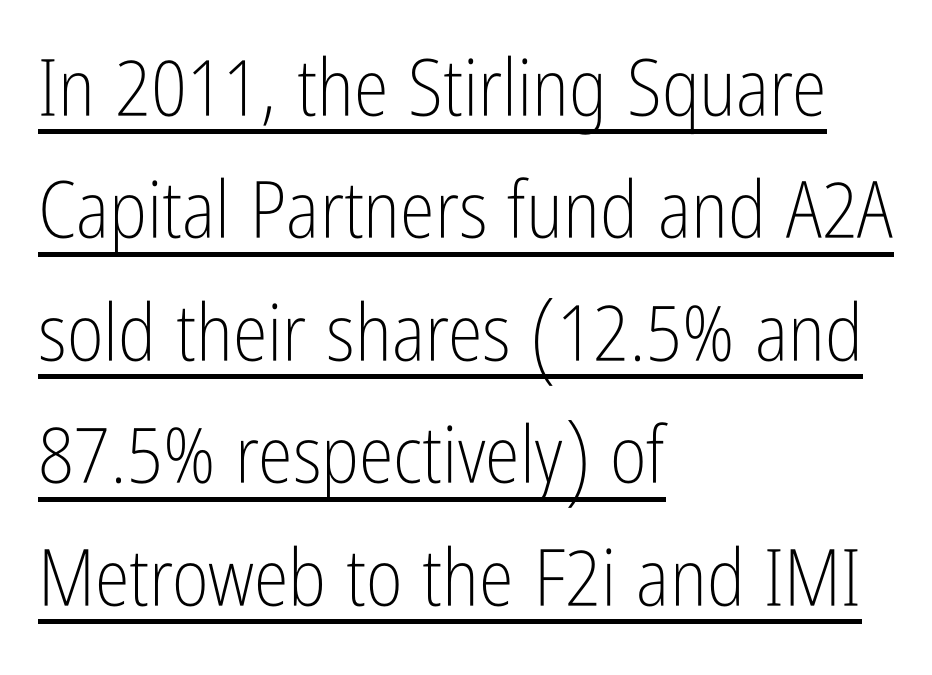
{"serif": "no", "italic": "no", "bold": "no", "weight": "light", "width": "condensed", "stroke_contrast": "low", "x_height": "medium", "monospaced": "no", "underline": "yes", "align": "left", "line_spacing": "normal", "line_spacing_ratio": 1.55, "letter_spacing": "normal", "letter_spacing_em": 0.0, "glyph_px": 79}
